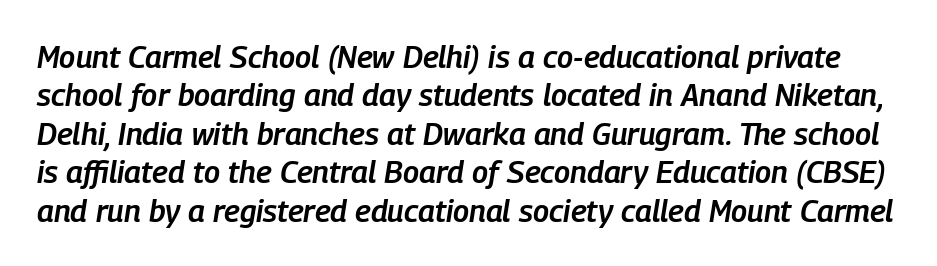
These lines carry some extra weight — a demibold, not a full bold. Proportional: the letters do not fall into vertical columns. A typesetter would call this zero additional tracking. A typesetter would mark this as italic. The foot of each line stays bare and open.
